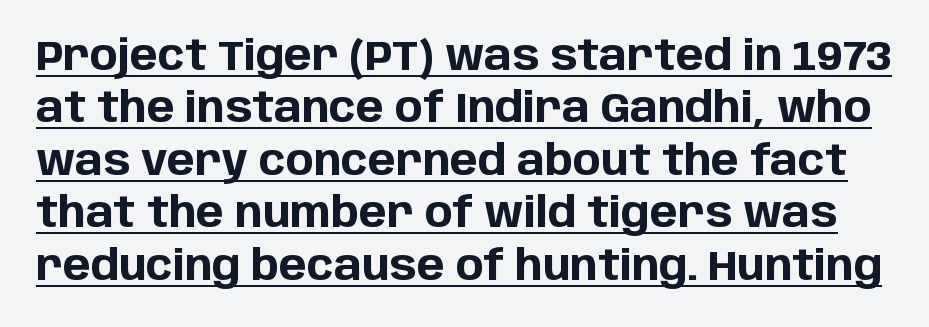
{"serif": "no", "italic": "no", "bold": "yes", "weight": "bold", "width": "normal", "stroke_contrast": "low", "x_height": "large", "monospaced": "no", "underline": "yes", "line_spacing": "normal", "line_spacing_ratio": 1.25, "letter_spacing": "normal", "letter_spacing_em": 0.0, "glyph_px": 42}
